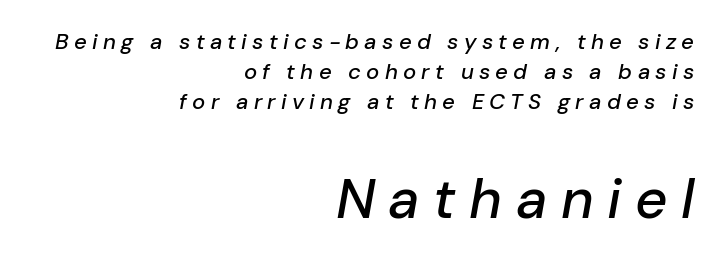
Q: Is the text italic (slanted)? A: Yes, it leans right by about 10 degrees.
Q: Is the text underlined? A: No.
Q: How is the paragraph aligned? A: Right-aligned.
Q: Is the spacing between letters normal or unusually wide? A: Unusually wide.
Q: Is the spacing between lines tight, normal or loose? A: Normal.
Q: Which block of text is set in a larger size, the first (top) or the second (bottom)? A: The second (bottom) one.
Q: Width (condensed, normal, or wide)? A: Normal.
Q: Stroke contrast? A: Low.
Q: x-height? A: Medium.
Q: Monospaced? A: No.
